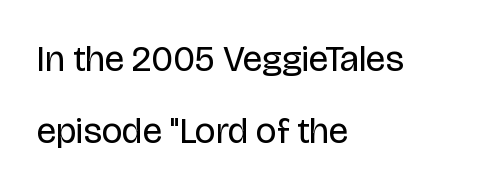
The image shows 36 px regular-weight sans-serif type, upright; set left-aligned, loose line spacing (2.01x), normal letter spacing, not underlined; low stroke contrast and a large x-height.
